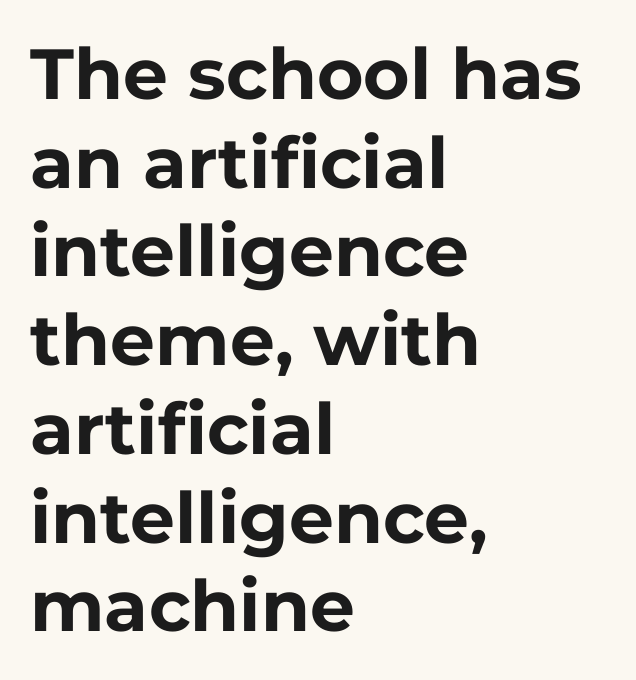
The image shows 71 px bold sans-serif type, upright; set left-aligned, normal line spacing (1.25x), normal letter spacing, not underlined; low stroke contrast and a medium x-height.
